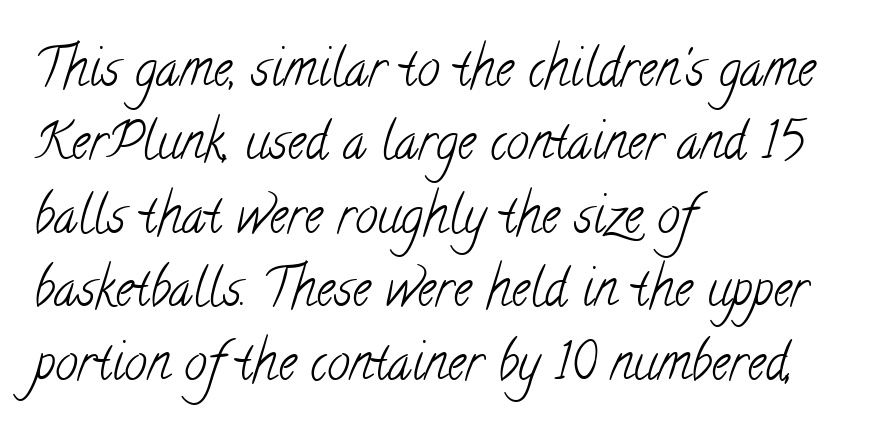
The rendering uses a moderate line-height, typical for paragraphs. The letterforms sit at book weight or below. Descenders are the only things crossing below the line.
